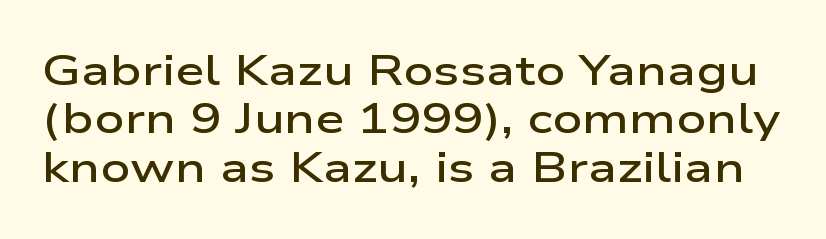
Q: Is the text bold? A: Semi-bold.
Q: Is the text italic (slanted)? A: No, it is upright.
Q: Is the typeface a serif or a sans-serif typeface? A: Sans-serif.
Q: Is the text underlined? A: No.
Q: Is the spacing between letters normal or unusually wide? A: Normal.
Q: Is the spacing between lines tight, normal or loose? A: Tight.
Q: Width (condensed, normal, or wide)? A: Wide.
Q: Stroke contrast? A: Low.
Q: x-height? A: Medium.
Q: Monospaced? A: No.
